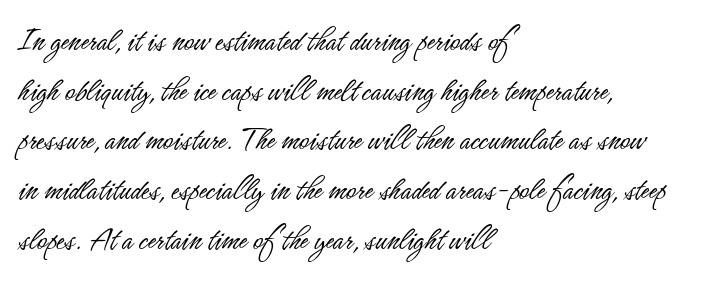
The image shows 34 px light, condensed sans-serif type; set left-aligned, normal line spacing (1.46x), normal letter spacing, not underlined; low stroke contrast and a small x-height.
